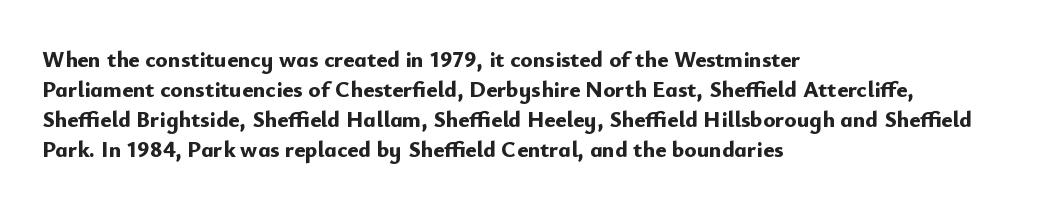
The image shows 23 px bold type, upright; set left-aligned, normal line spacing (1.3x), normal letter spacing, not underlined.
